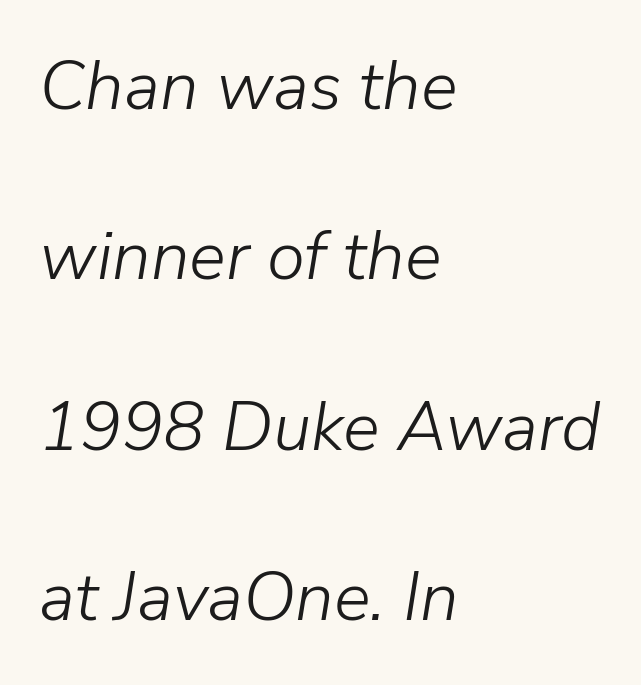
What's the leading like? Stretched, with rows far apart. Here the glyphs are tracked normally, forming tight word shapes. It's the slanting kind of type. On a weight scale, this lands at 450 or below.
